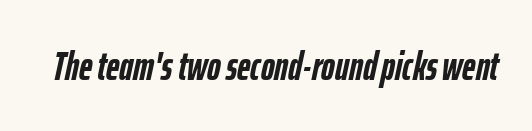
The image shows 41 px semibold, condensed type, italic (leaning right); set normal letter spacing, not underlined; low stroke contrast and a medium x-height.
